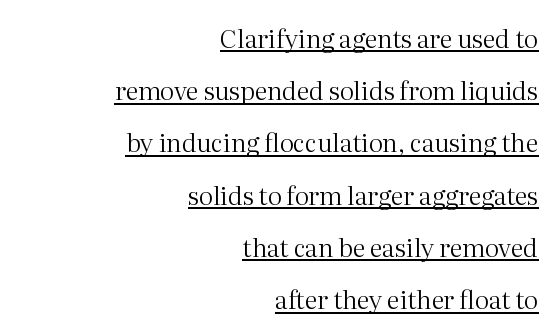
Quick note: not italic, upright. Compared with undecorated copy, this sample adds a rule below the words. Does extra space separate the letters? No, they use regular spacing. The ragged edge is on the left, which tells us the setting is flush right. Interline gaps are noticeably wide in this sample. The font is comparable to plain body text, perhaps lighter.
